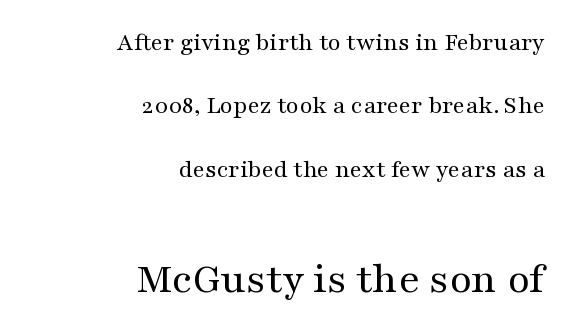
The ragged edge is on the left, which tells us the setting is flush right. The rendering keeps characters at their native spacing. Looks like regular typesetting: each glyph gets only the width it needs. Stems here are at most as thick as an everyday book face. Bigger letters appear in the bottom chunk; the top chunk is reduced. Vertical strokes here are truly vertical.
